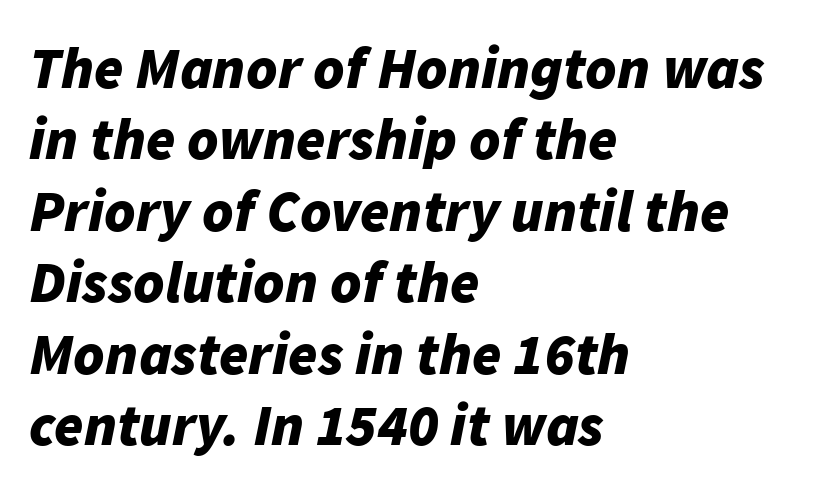
{"italic": "yes", "lean": "right", "slant_degrees": 11, "bold": "yes", "weight": "bold", "width": "normal", "stroke_contrast": "low", "x_height": "medium", "monospaced": "no", "underline": "no", "align": "left", "line_spacing_ratio": 1.21, "letter_spacing": "normal", "letter_spacing_em": 0.0, "glyph_px": 59}
